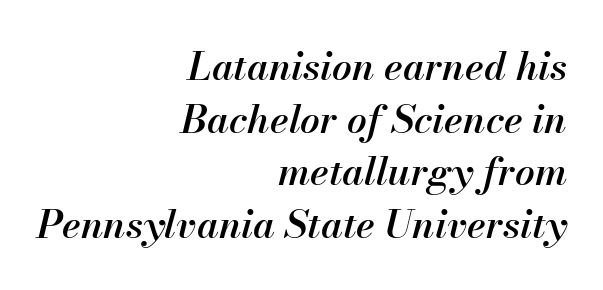
Q: Is the text bold? A: Semi-bold.
Q: Is the text italic (slanted)? A: Yes, it leans right by about 13 degrees.
Q: Is the text underlined? A: No.
Q: How is the paragraph aligned? A: Right-aligned.
Q: Is the spacing between letters normal or unusually wide? A: Normal.
Q: Is the spacing between lines tight, normal or loose? A: Normal.
Q: Width (condensed, normal, or wide)? A: Normal.
Q: Stroke contrast? A: Medium.
Q: x-height? A: Small.
Q: Monospaced? A: No.
